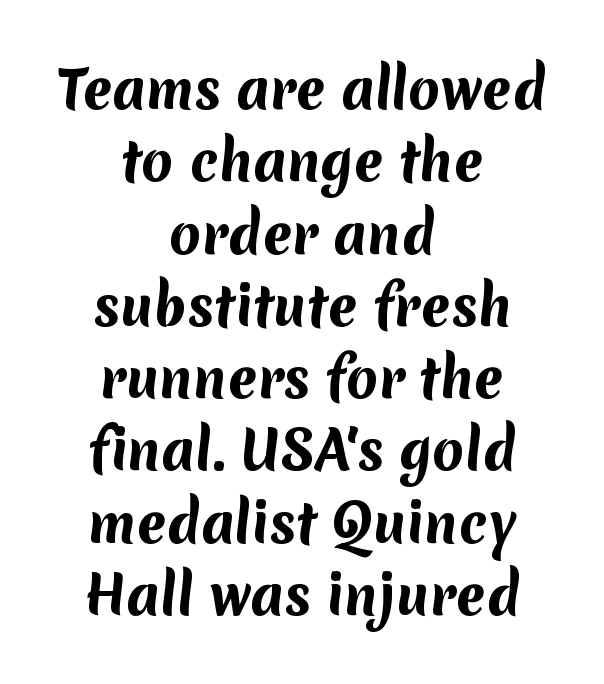
Rows of type keep a routine distance in the vertical direction. Is this a sans? Yes — the strokes have no serifs. The letters are bold, with thick, heavy strokes. Do the characters align in a grid? No, the font is proportional.
